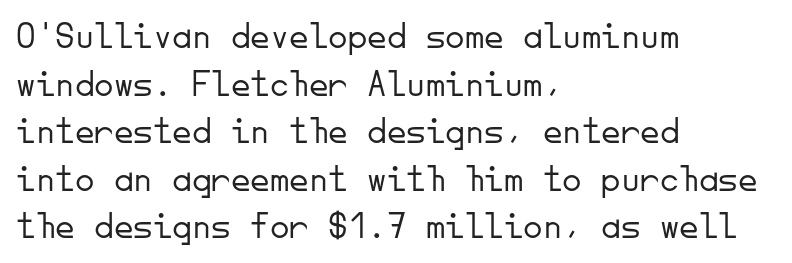
{"serif": "no", "italic": "no", "bold": "no", "weight": "light", "width": "normal", "stroke_contrast": "low", "x_height": "small", "monospaced": "yes", "underline": "no", "align": "left", "line_spacing_ratio": 1.22, "letter_spacing": "normal", "letter_spacing_em": 0.0, "glyph_px": 39}
